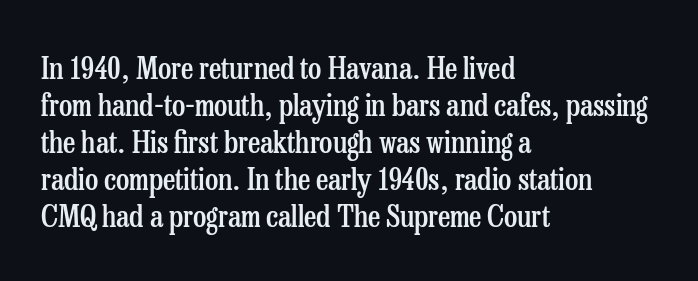
{"serif": "yes", "italic": "no", "bold": "semi", "weight": "semibold", "width": "condensed", "stroke_contrast": "low", "x_height": "medium", "monospaced": "no", "underline": "no", "align": "left", "line_spacing_ratio": 1.23, "letter_spacing": "normal", "letter_spacing_em": 0.0, "glyph_px": 30}
